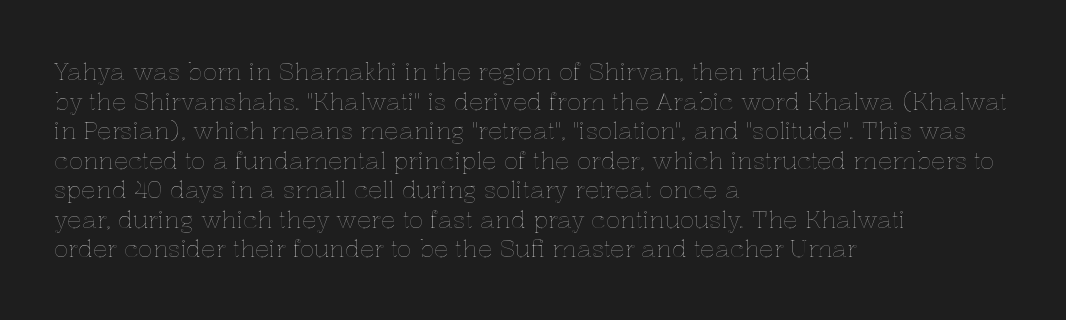
{"italic": "no", "underline": "no", "align": "left", "line_spacing_ratio": 1.23, "letter_spacing": "normal", "letter_spacing_em": 0.0, "glyph_px": 24}
